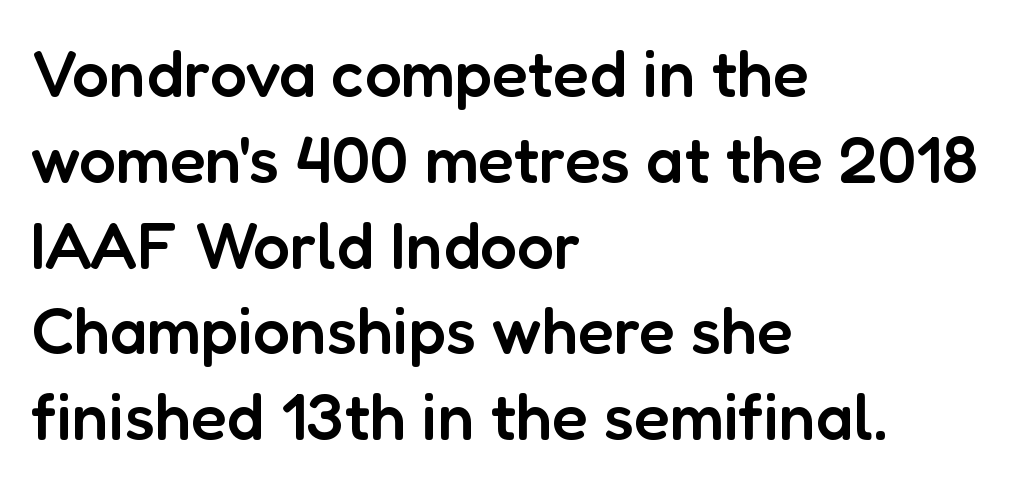
{"serif": "no", "italic": "no", "bold": "semi", "weight": "semibold", "width": "normal", "stroke_contrast": "low", "x_height": "medium", "monospaced": "no", "underline": "no", "align": "left", "line_spacing": "normal", "line_spacing_ratio": 1.3, "letter_spacing": "normal", "letter_spacing_em": 0.0, "glyph_px": 66}
